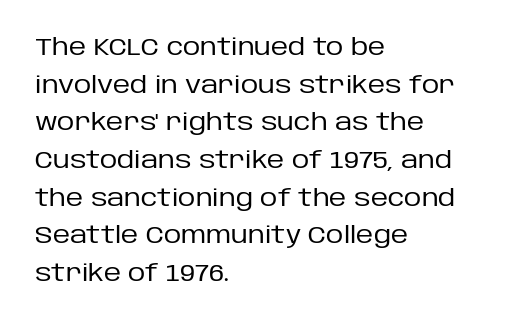
The image shows 24 px text type, upright; set left-aligned, normal line spacing (1.57x), normal letter spacing, not underlined.
